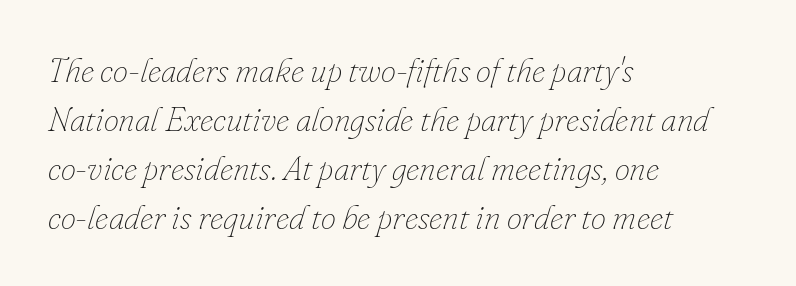
No extra tracking has been applied to these lines. Heft: none added — not bold. These lines stack with their left ends in a neat column. The space beneath each line is pristine and unruled. Compared with typical paragraphs, the rows here are spaced about the same.
